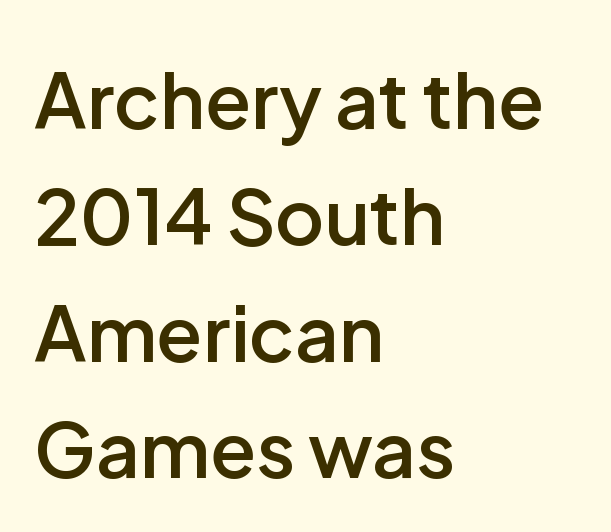
Observe the absence of serifs on each vertical stroke in this sample. This rendering leaves character spacing at its baseline value. Letters rest on an invisible, unmarked baseline. Does the copy run flush right? No — it runs flush left. This is moderately heavy type, rendered in semibold.
